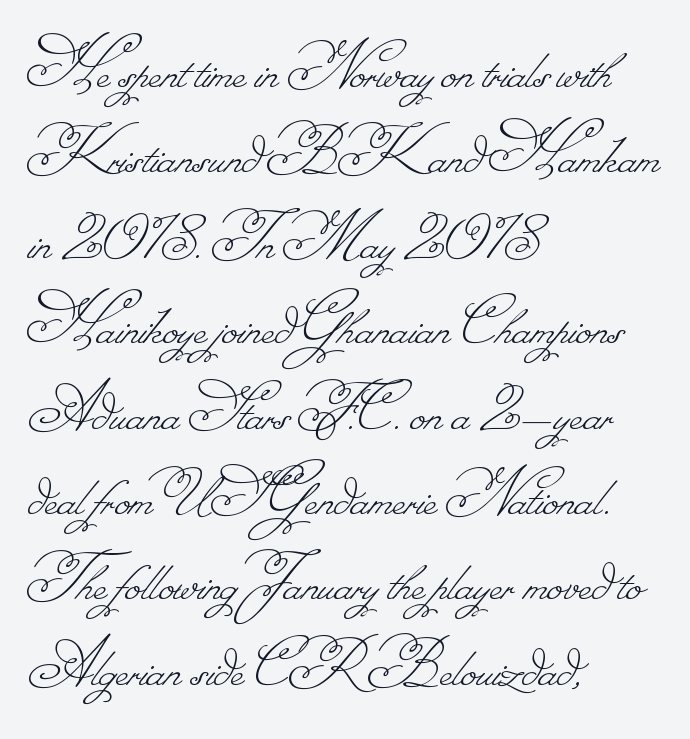
The image shows 70 px thin type; set left-aligned, line spacing 1.22x, normal letter spacing, not underlined; low stroke contrast.
